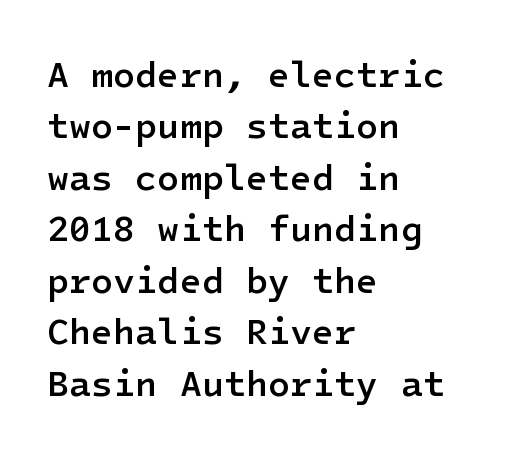
{"serif": "no", "italic": "no", "bold": "semi", "weight": "semibold", "width": "normal", "stroke_contrast": "low", "x_height": "medium", "underline": "no", "align": "left", "line_spacing": "normal", "line_spacing_ratio": 1.43, "letter_spacing": "normal", "letter_spacing_em": 0.0, "glyph_px": 36}
